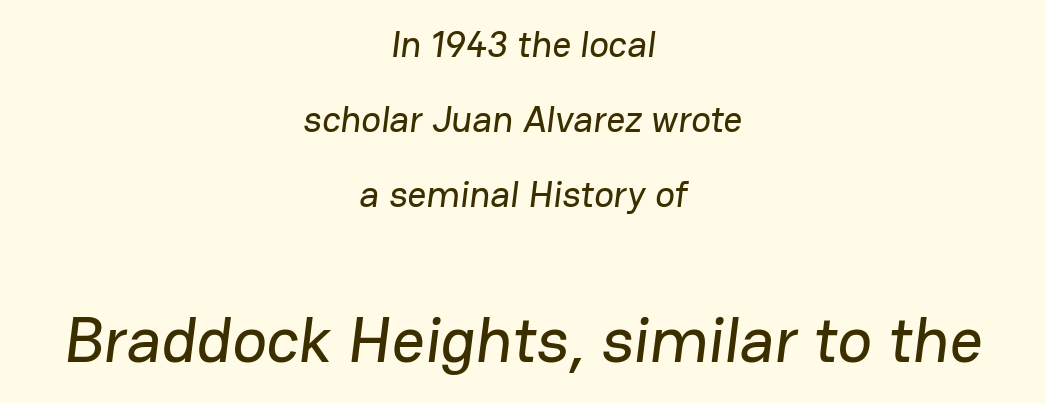
{"serif": "no", "width": "normal", "stroke_contrast": "low", "x_height": "medium", "monospaced": "no", "underline": "no", "align": "center", "line_spacing": "loose", "line_spacing_ratio": 2.03, "letter_spacing": "normal", "letter_spacing_em": 0.0, "larger_block": "second", "size_ratio": 1.76, "glyph_px": 65}
